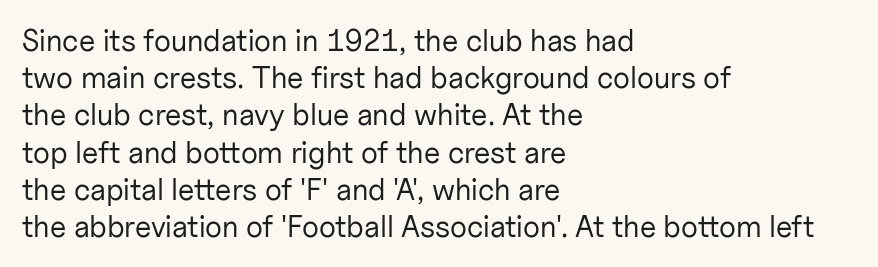
Caption: multi-line text, flush left, ragged right. Descenders are the only things crossing below the line. Posture: vertical. The strokes carry an ordinary text weight at most.
